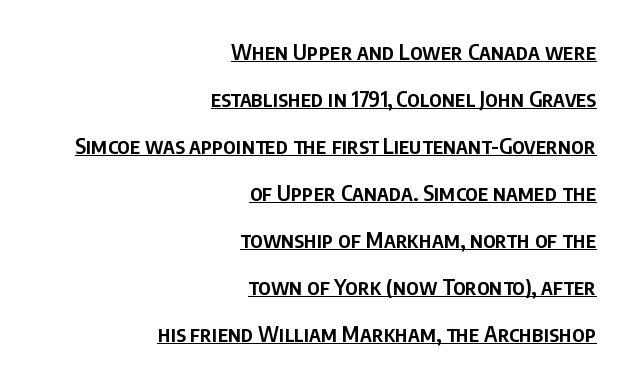
The passage is arranged like a letterhead date or caption credit — flush right. Ascenders rise straight up at ninety degrees. I'd describe the lettering as semibold — firm but not a full bold. Spacing between characters is what you'd get straight out of the box. This is underlined copy, the kind a proofreader might mark for attention. The block of text is sparse from top to bottom, with ample space between rows.
